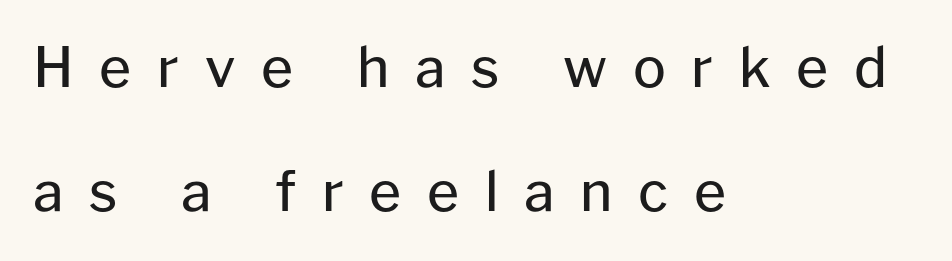
Q: Is the text bold? A: No.
Q: Is the text italic (slanted)? A: No, it is upright.
Q: Is the typeface a serif or a sans-serif typeface? A: Sans-serif.
Q: Is the text underlined? A: No.
Q: How is the paragraph aligned? A: Left-aligned.
Q: Is the spacing between letters normal or unusually wide? A: Unusually wide.
Q: Is the spacing between lines tight, normal or loose? A: Loose.
Q: Width (condensed, normal, or wide)? A: Normal.
Q: Stroke contrast? A: Low.
Q: x-height? A: Medium.
Q: Monospaced? A: No.
